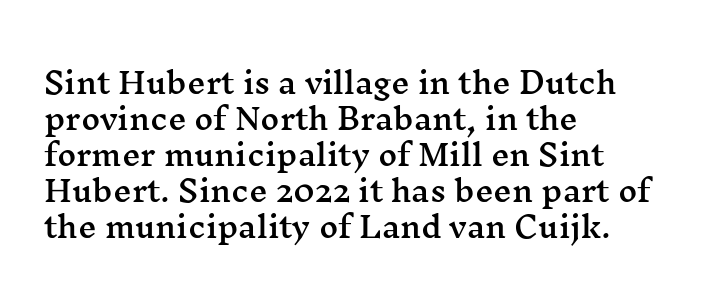
The image shows 29 px wide serif type, upright; set left-aligned, line spacing 1.24x, normal letter spacing, not underlined; medium stroke contrast and a medium x-height.
